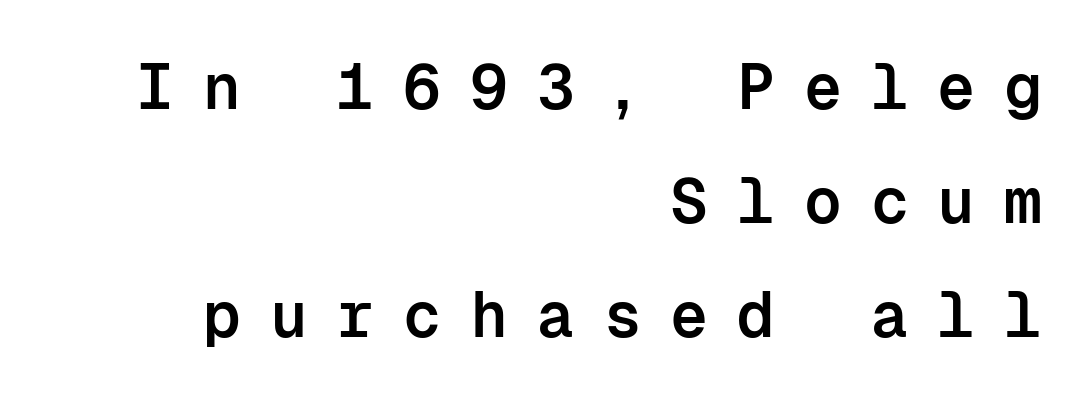
{"serif": "no", "italic": "no", "bold": "semi", "weight": "semibold", "width": "normal", "stroke_contrast": "low", "x_height": "medium", "monospaced": "yes", "underline": "no", "align": "right", "line_spacing_ratio": 1.81, "letter_spacing": "wide", "letter_spacing_em": 0.46, "glyph_px": 63}
